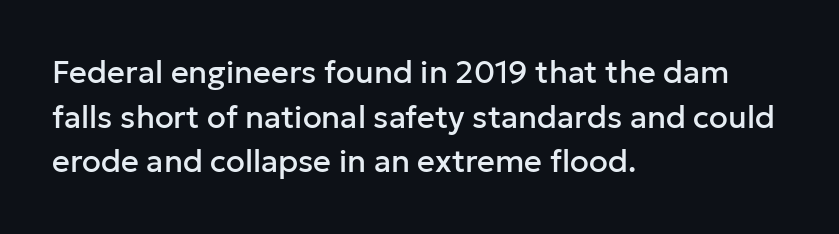
Each word holds together tightly as a unit, with standard inter-letter gaps. The face used here is proportionally spaced, like ordinary book or web type. The typesetter chose a ragged-right arrangement here. The designer left line spacing at the default. Type without underlining.
